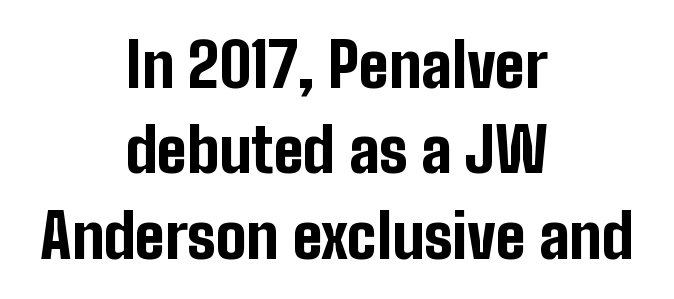
Q: Is the text bold? A: Yes.
Q: Is the text italic (slanted)? A: No, it is upright.
Q: Is the typeface a serif or a sans-serif typeface? A: Sans-serif.
Q: Is the text underlined? A: No.
Q: How is the paragraph aligned? A: Centered.
Q: Is the spacing between letters normal or unusually wide? A: Normal.
Q: Is the spacing between lines tight, normal or loose? A: Normal.
Q: Width (condensed, normal, or wide)? A: Condensed.
Q: Stroke contrast? A: Low.
Q: x-height? A: Medium.
Q: Monospaced? A: No.
